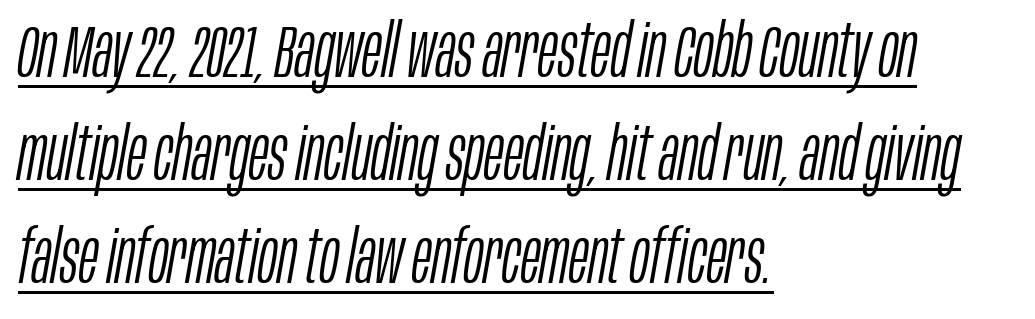
{"italic": "yes", "lean": "right", "slant_degrees": 10, "bold": "no", "weight": "light", "width": "condensed", "stroke_contrast": "low", "x_height": "large", "monospaced": "no", "underline": "yes", "align": "left", "line_spacing": "normal", "line_spacing_ratio": 1.39, "letter_spacing": "normal", "letter_spacing_em": 0.0, "glyph_px": 74}
